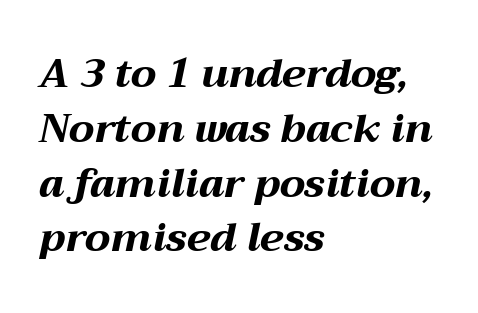
{"italic": "yes", "lean": "right", "slant_degrees": 12, "bold": "yes", "weight": "bold", "width": "wide", "stroke_contrast": "medium", "x_height": "medium", "monospaced": "no", "underline": "no", "align": "left", "line_spacing": "normal", "line_spacing_ratio": 1.37, "letter_spacing": "normal", "letter_spacing_em": 0.0, "glyph_px": 40}
